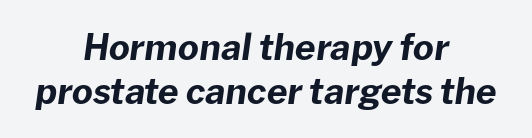
The image shows 36 px bold type, italic (leaning right); set centered, line spacing 1.22x, normal letter spacing, not underlined; low stroke contrast and a medium x-height.
